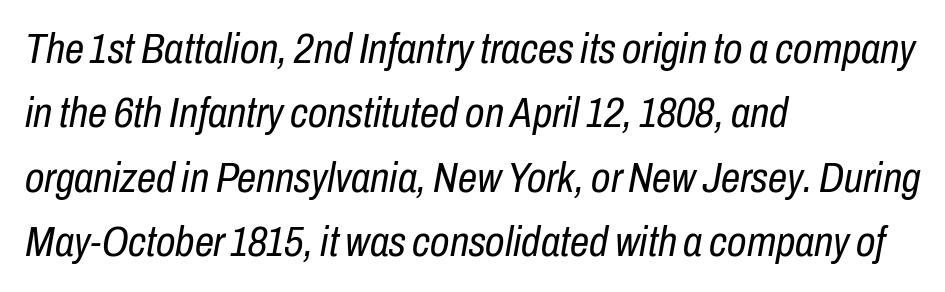
The image shows 43 px regular-weight, condensed type, italic (leaning right); set left-aligned, normal line spacing (1.5x), normal letter spacing, not underlined; low stroke contrast and a medium x-height.
